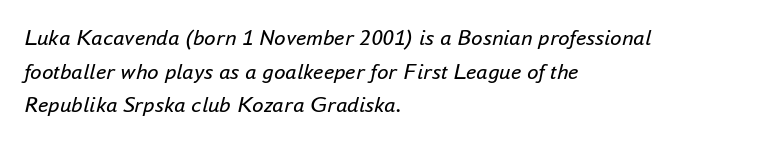
{"italic": "yes", "lean": "right", "slant_degrees": 16, "bold": "no", "underline": "no", "align": "left", "line_spacing": "normal", "line_spacing_ratio": 1.46, "letter_spacing": "normal", "letter_spacing_em": 0.0, "glyph_px": 23}
